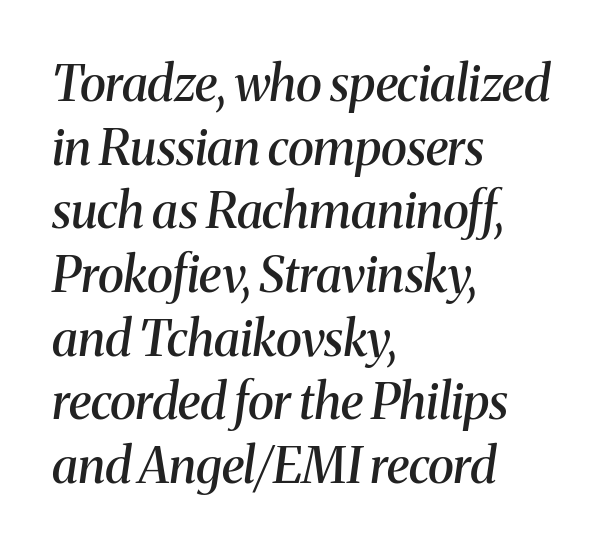
{"serif": "yes", "italic": "yes", "lean": "right", "slant_degrees": 8, "bold": "semi", "weight": "semibold", "width": "normal", "stroke_contrast": "medium", "x_height": "medium", "monospaced": "no", "underline": "no", "align": "left", "line_spacing": "normal", "line_spacing_ratio": 1.3, "letter_spacing": "normal", "letter_spacing_em": 0.0, "glyph_px": 49}
